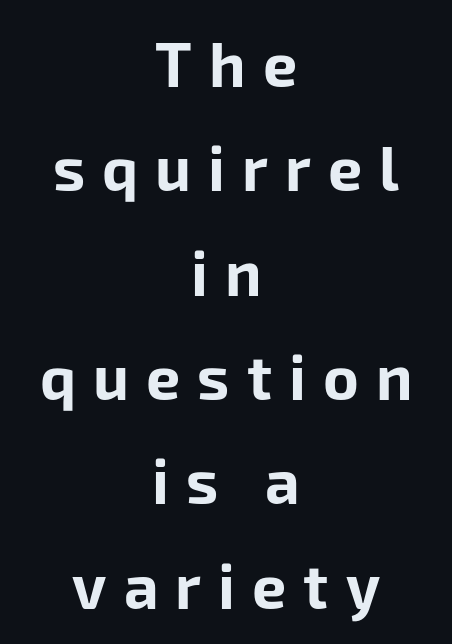
The image shows 61 px bold sans-serif type, upright; set centered, line spacing 1.71x, unusually wide letter spacing (+0.28 em), not underlined; low stroke contrast and a medium x-height.
